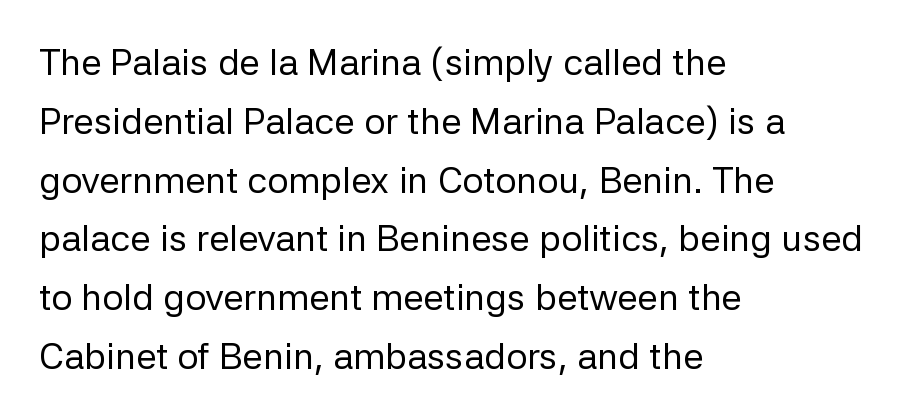
Q: Is the text bold? A: No.
Q: Is the text italic (slanted)? A: No, it is upright.
Q: Is the typeface a serif or a sans-serif typeface? A: Sans-serif.
Q: Is the text underlined? A: No.
Q: How is the paragraph aligned? A: Left-aligned.
Q: Is the spacing between letters normal or unusually wide? A: Normal.
Q: Is the spacing between lines tight, normal or loose? A: Normal.
Q: Width (condensed, normal, or wide)? A: Normal.
Q: Stroke contrast? A: Low.
Q: x-height? A: Medium.
Q: Monospaced? A: No.
